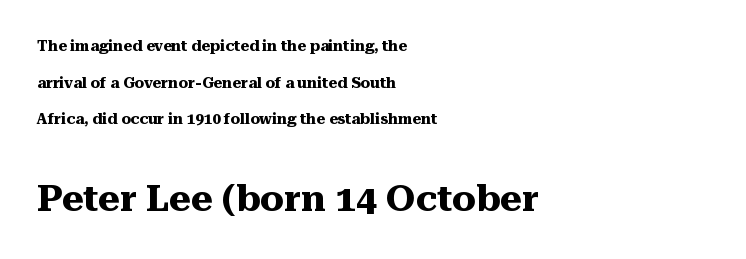
{"serif": "yes", "italic": "no", "bold": "yes", "weight": "heavy", "width": "normal", "stroke_contrast": "medium", "x_height": "medium", "monospaced": "no", "underline": "no", "align": "left", "line_spacing": "loose", "line_spacing_ratio": 2.44, "letter_spacing": "normal", "letter_spacing_em": 0.0, "larger_block": "second", "size_ratio": 2.47, "glyph_px": 37}
